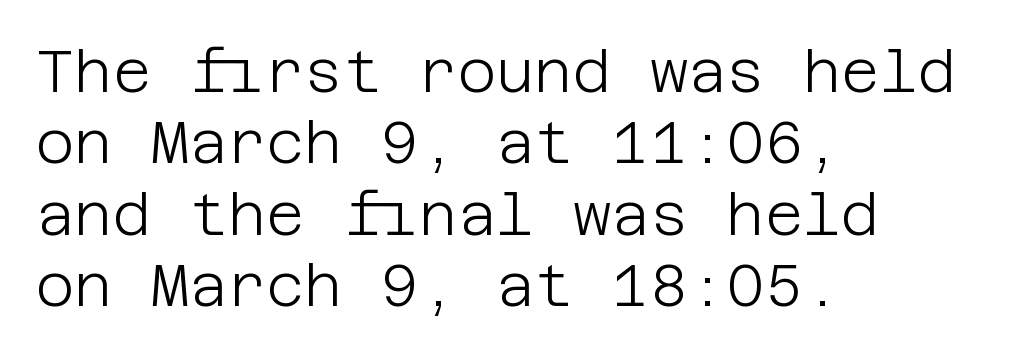
{"serif": "no", "italic": "no", "bold": "no", "weight": "light", "width": "normal", "stroke_contrast": "low", "x_height": "large", "underline": "no", "align": "left", "line_spacing_ratio": 1.21, "letter_spacing": "normal", "letter_spacing_em": 0.0, "glyph_px": 59}
